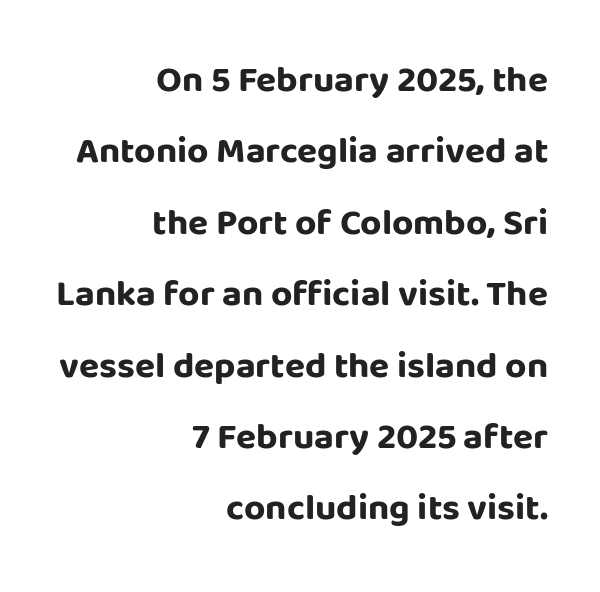
This is roman type, the default non-slanted kind. Its strokes are broad and dark, the hallmark of bold type. The face used here is a sans, in the tradition of grotesques and geometrics. Only glyphs here, with clear space below each row.
